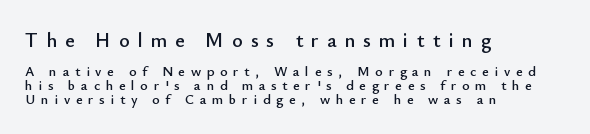
{"italic": "no", "underline": "no", "align": "left", "line_spacing": "tight", "line_spacing_ratio": 0.99, "letter_spacing": "wide", "letter_spacing_em": 0.41, "larger_block": "first", "size_ratio": 1.43, "glyph_px": 20}
